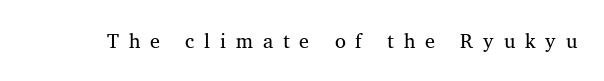
Q: Is the text italic (slanted)? A: No, it is upright.
Q: Is the text underlined? A: No.
Q: Is the spacing between letters normal or unusually wide? A: Unusually wide.
